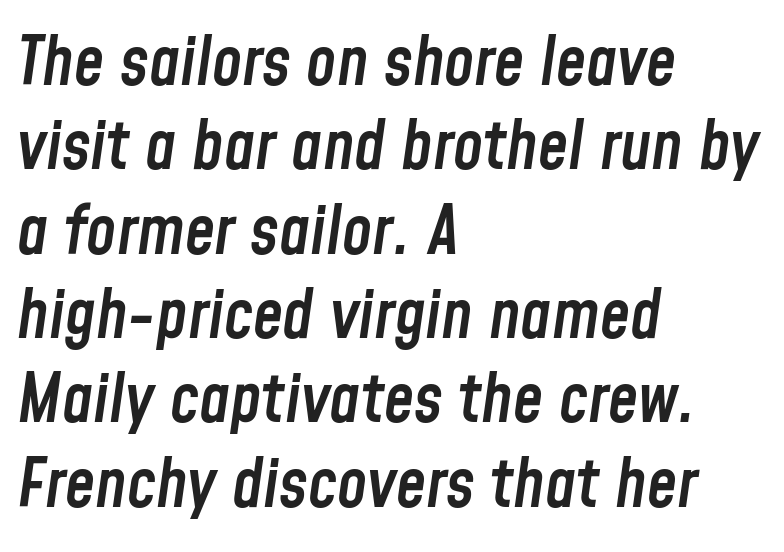
Q: Is the text bold? A: Semi-bold.
Q: Is the text italic (slanted)? A: Yes, it leans right by about 8 degrees.
Q: Is the text underlined? A: No.
Q: How is the paragraph aligned? A: Left-aligned.
Q: Is the spacing between letters normal or unusually wide? A: Normal.
Q: Width (condensed, normal, or wide)? A: Condensed.
Q: Stroke contrast? A: Low.
Q: x-height? A: Medium.
Q: Monospaced? A: No.
